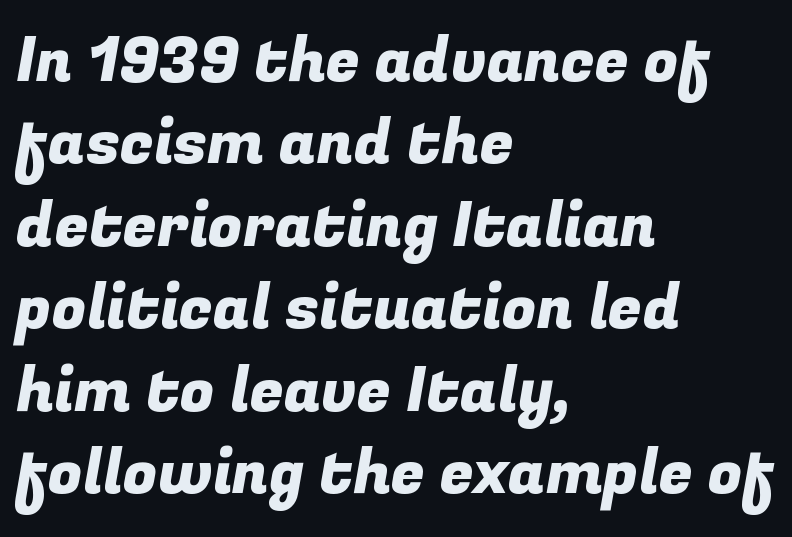
Q: Is the typeface a serif or a sans-serif typeface? A: Sans-serif.
Q: Is the text underlined? A: No.
Q: How is the paragraph aligned? A: Left-aligned.
Q: Is the spacing between letters normal or unusually wide? A: Normal.
Q: Is the spacing between lines tight, normal or loose? A: Normal.
Q: Width (condensed, normal, or wide)? A: Normal.
Q: Stroke contrast? A: Low.
Q: x-height? A: Medium.
Q: Monospaced? A: No.
